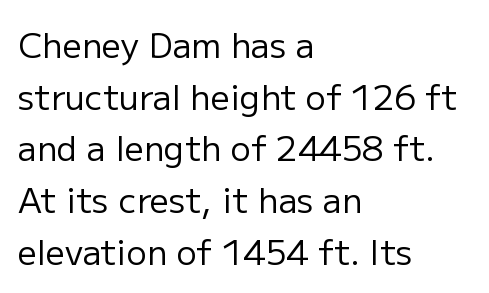
The image shows 34 px regular-weight sans-serif type, upright; set left-aligned, normal line spacing (1.52x), normal letter spacing, not underlined; low stroke contrast and a medium x-height.
